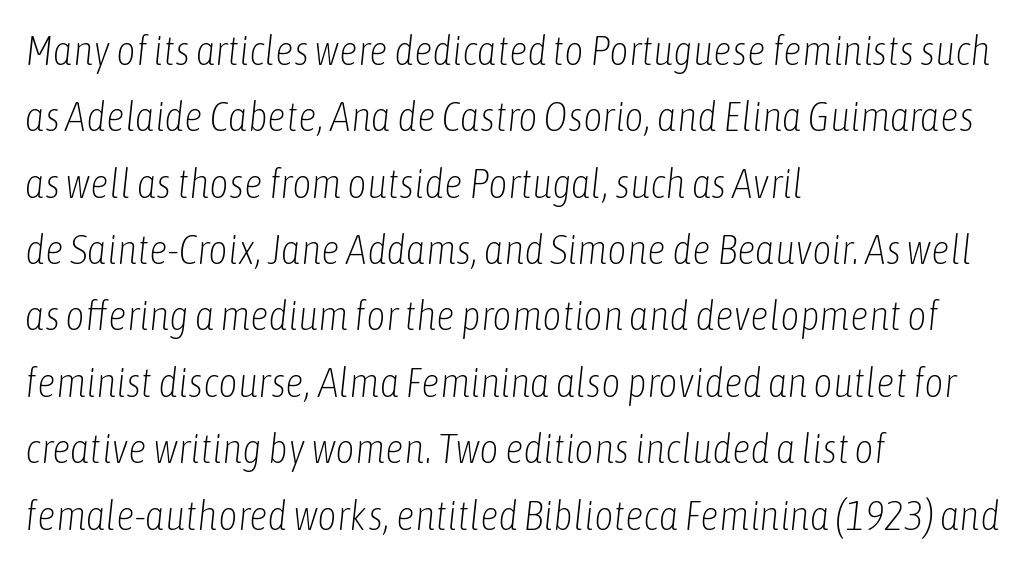
No word sits above an underline. The setting favours the left margin, as ordinary paragraphs usually do. Regular leading. Proportional: the letters do not fall into vertical columns. The font's italic variant was chosen for this text. A light-to-regular cut is what we see here.
